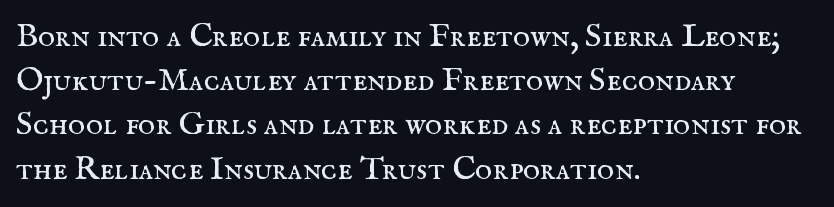
{"serif": "yes", "italic": "no", "bold": "no", "weight": "regular", "width": "normal", "stroke_contrast": "medium", "x_height": "small", "monospaced": "no", "underline": "no", "align": "left", "line_spacing": "normal", "line_spacing_ratio": 1.34, "letter_spacing": "normal", "letter_spacing_em": 0.0, "glyph_px": 33}
